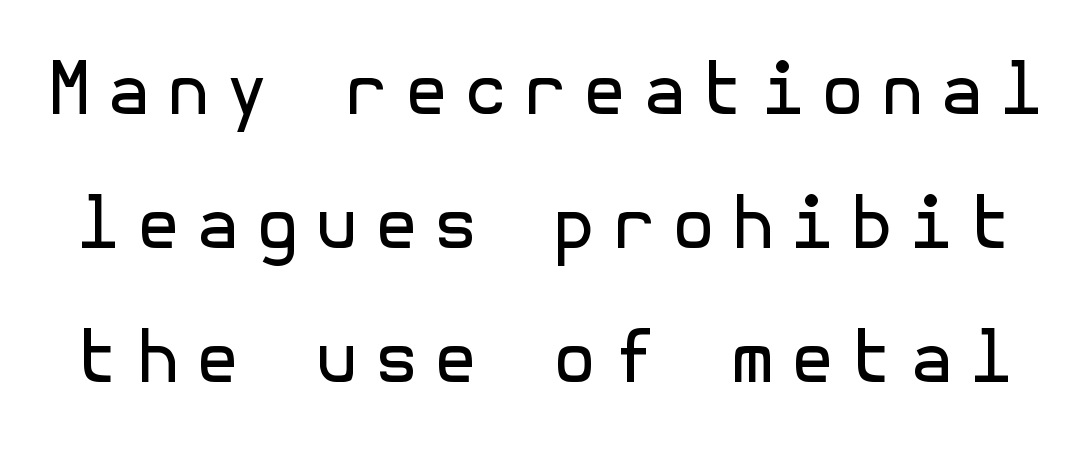
Words float on clear page, feet unadorned. What kind of face is this? One without serifs — a sans. Unlike italic type, these characters show no tilt at all. Does extra space separate the letters? Yes, quite a lot of it. Is the type heavy? It reads as light-to-regular instead.
